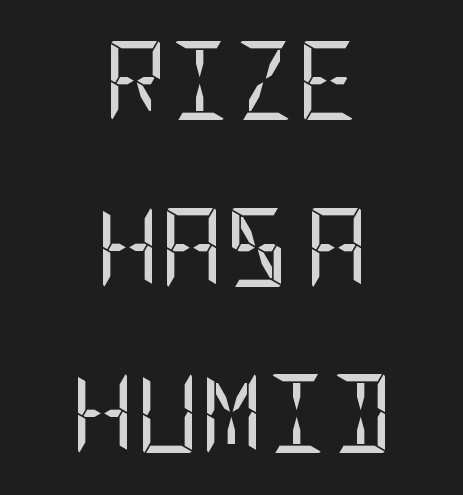
Q: Is the text bold? A: No.
Q: Is the text italic (slanted)? A: No, it is upright.
Q: Is the typeface a serif or a sans-serif typeface? A: Sans-serif.
Q: Is the text underlined? A: No.
Q: How is the paragraph aligned? A: Centered.
Q: Is the spacing between letters normal or unusually wide? A: Normal.
Q: Is the spacing between lines tight, normal or loose? A: Loose.
Q: Width (condensed, normal, or wide)? A: Condensed.
Q: Stroke contrast? A: Low.
Q: x-height? A: Large.
